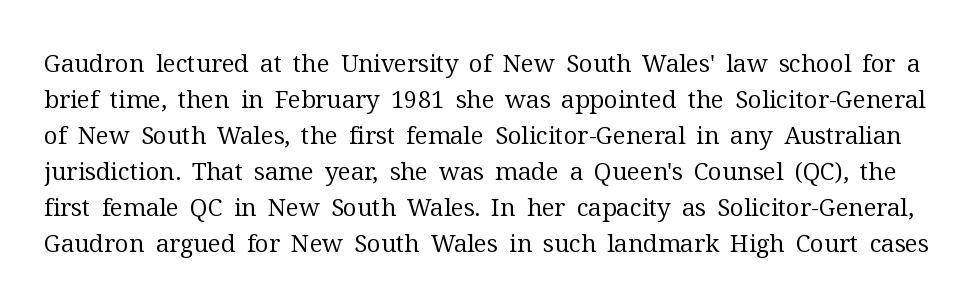
{"italic": "no", "bold": "no", "underline": "no", "line_spacing": "normal", "line_spacing_ratio": 1.5, "letter_spacing": "normal", "letter_spacing_em": 0.0, "glyph_px": 24}
